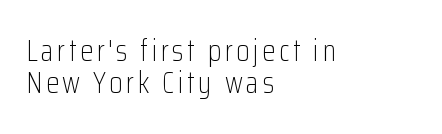
Q: Is the text bold? A: No.
Q: Is the text italic (slanted)? A: No, it is upright.
Q: Is the typeface a serif or a sans-serif typeface? A: Sans-serif.
Q: Is the text underlined? A: No.
Q: How is the paragraph aligned? A: Left-aligned.
Q: Is the spacing between lines tight, normal or loose? A: Tight.
Q: Width (condensed, normal, or wide)? A: Condensed.
Q: Stroke contrast? A: Low.
Q: x-height? A: Medium.
Q: Monospaced? A: No.
